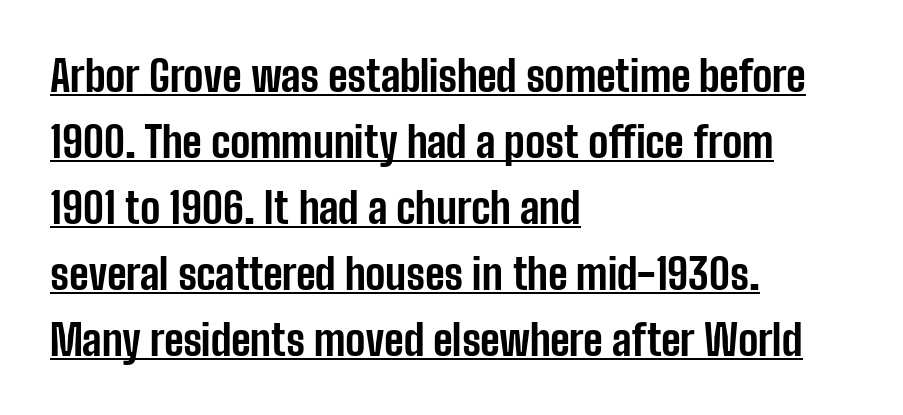
The sample has been set heavy, in full bold. Line starts are locked; line ends wander. Normally led — the rows are evenly, conventionally spaced. The typography opts for an upright posture over an oblique one. These lines keep a tight, regular rhythm from letter to letter. Looks like regular typesetting: each glyph gets only the width it needs.
